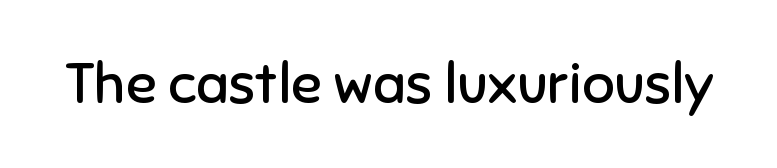
The image shows 57 px regular-weight sans-serif type, upright; set normal letter spacing, not underlined; low stroke contrast and a medium x-height.
